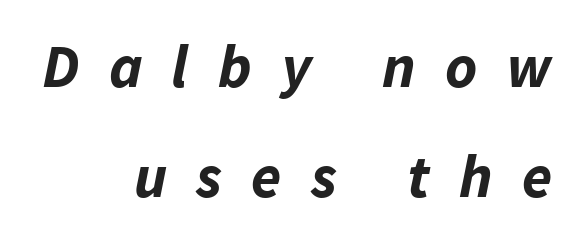
Q: Is the text bold? A: Yes.
Q: Is the text italic (slanted)? A: Yes, it leans right by about 11 degrees.
Q: Is the text underlined? A: No.
Q: How is the paragraph aligned? A: Right-aligned.
Q: Is the spacing between letters normal or unusually wide? A: Unusually wide.
Q: Width (condensed, normal, or wide)? A: Normal.
Q: Stroke contrast? A: Low.
Q: x-height? A: Medium.
Q: Monospaced? A: No.
